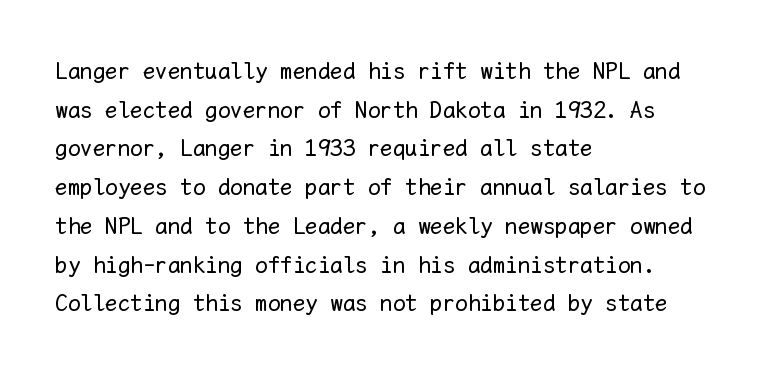
Notice how descenders clear the ascenders below comfortably — that's standard leading. Posture: vertical. Letter spacing: default. This rendering uses left alignment, leaving the right contour irregular.
